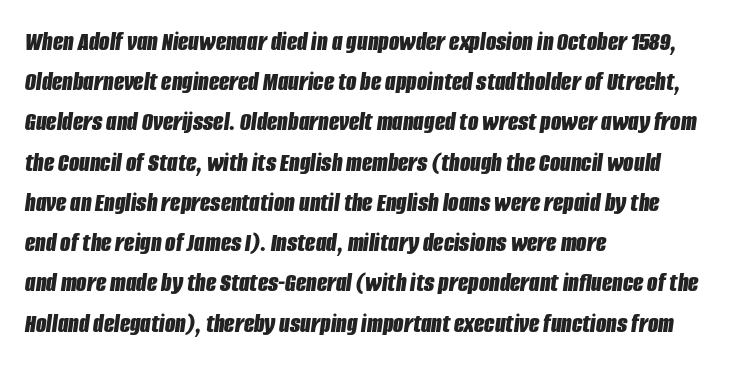
Q: Is the text bold? A: Yes.
Q: Is the text italic (slanted)? A: Yes, it leans right by about 8 degrees.
Q: Is the text underlined? A: No.
Q: How is the paragraph aligned? A: Left-aligned.
Q: Is the spacing between letters normal or unusually wide? A: Normal.
Q: Is the spacing between lines tight, normal or loose? A: Normal.
